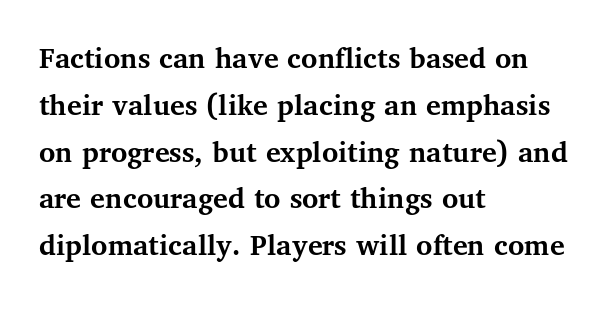
{"serif": "yes", "italic": "no", "bold": "yes", "weight": "semibold", "width": "normal", "stroke_contrast": "medium", "x_height": "medium", "monospaced": "no", "underline": "no", "align": "left", "line_spacing": "normal", "line_spacing_ratio": 1.51, "letter_spacing": "normal", "letter_spacing_em": 0.0, "glyph_px": 31}
